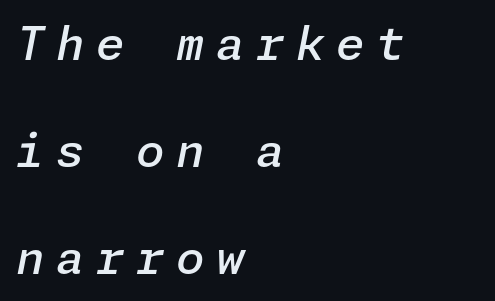
The face used here has a pronounced slope to its letters. Horizontal bands of white between lines are thick stripes. Teacher's note: observe the even left margin — that is flush-left alignment. Here the glyphs are tracked loosely, breaking word shapes into spaced letters. The baseline area is clear.
